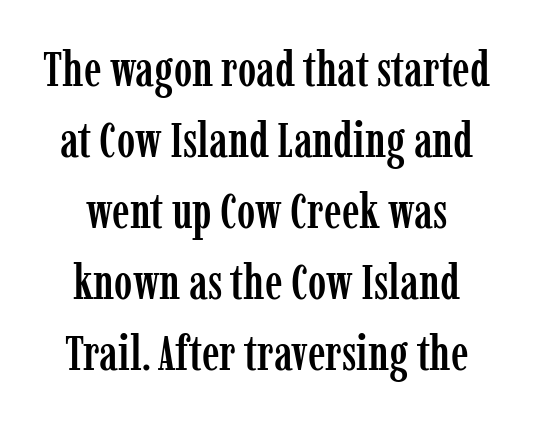
The image shows 49 px condensed serif type, upright; set normal line spacing (1.45x), normal letter spacing, not underlined; low stroke contrast and a medium x-height.
